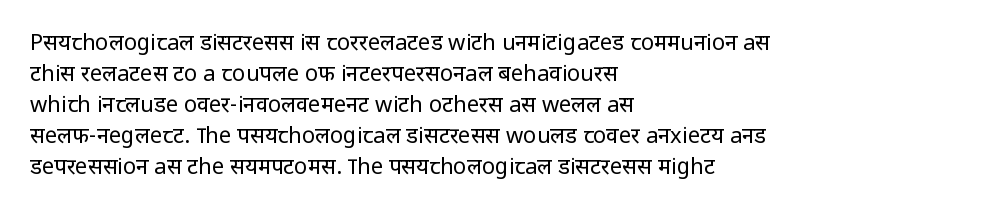
The image shows 22 px text type, upright; set left-aligned, normal line spacing (1.41x), normal letter spacing, not underlined.
